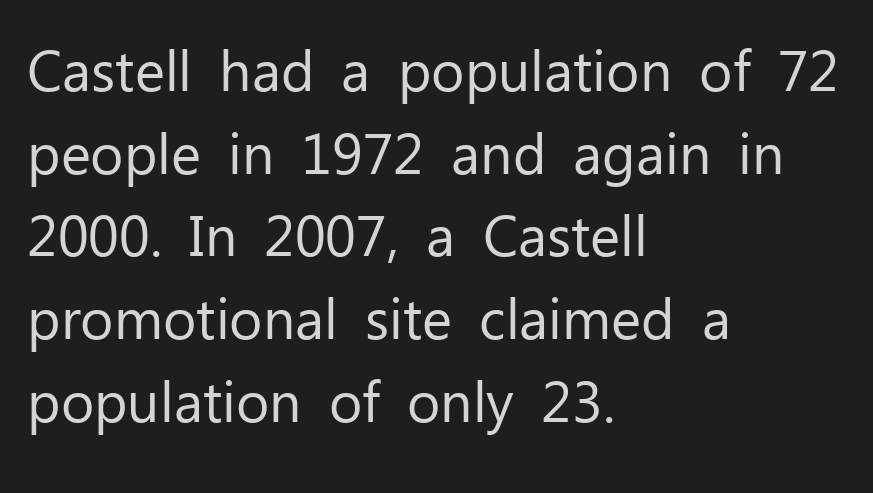
The image shows 57 px regular-weight sans-serif type, upright; set left-aligned, normal line spacing (1.45x), normal letter spacing, not underlined; low stroke contrast and a medium x-height.
